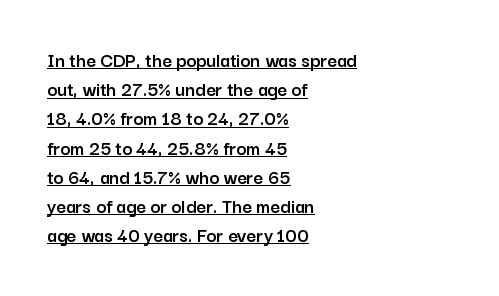
{"italic": "no", "underline": "yes", "align": "left", "line_spacing": "normal", "line_spacing_ratio": 1.39, "letter_spacing": "normal", "letter_spacing_em": 0.0, "glyph_px": 21}
